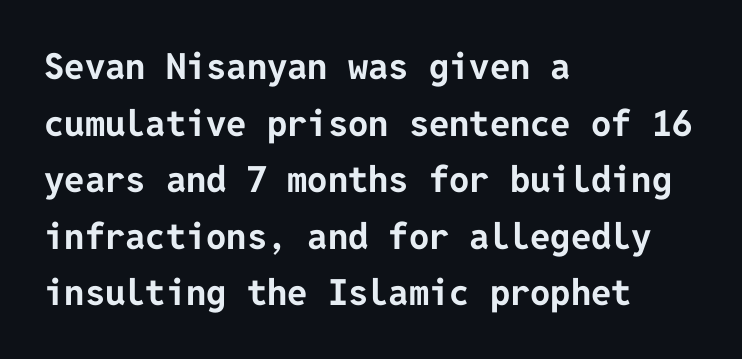
The image shows 36 px bold sans-serif type, upright; set left-aligned, normal line spacing (1.57x), normal letter spacing, not underlined; low stroke contrast and a medium x-height.
